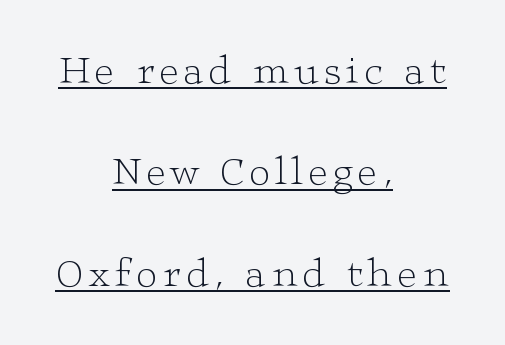
The image shows 41 px light, wide serif type, upright; set centered, loose line spacing (2.47x), underlined; low stroke contrast and a medium x-height.
